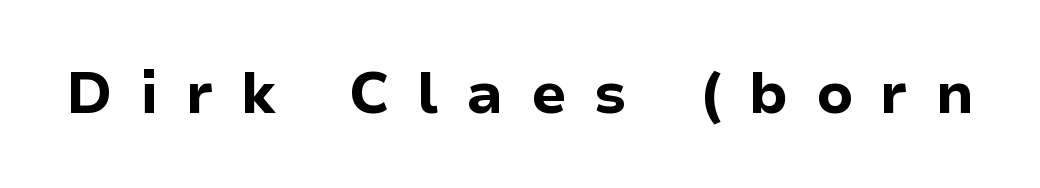
The passage shown is typeset with a sans-serif family. These lines carry a lot of weight — the face is fully bold. The baseline area is clear. You could not count columns in this text — the font is proportionally spaced. Students, note that the glyphs here are deliberately spaced far apart.
